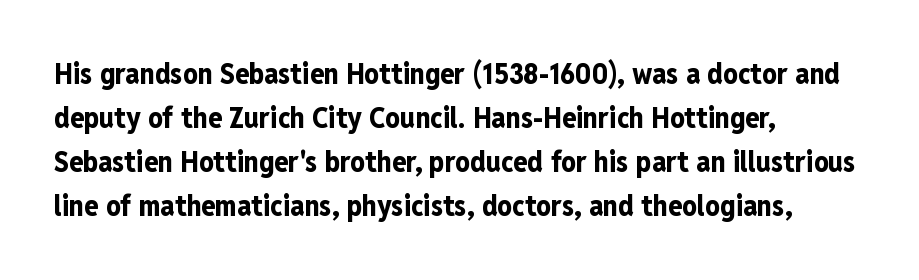
{"serif": "no", "italic": "no", "bold": "yes", "weight": "bold", "width": "condensed", "stroke_contrast": "low", "x_height": "medium", "monospaced": "no", "underline": "no", "align": "left", "line_spacing": "normal", "line_spacing_ratio": 1.52, "letter_spacing": "normal", "letter_spacing_em": 0.0, "glyph_px": 29}
